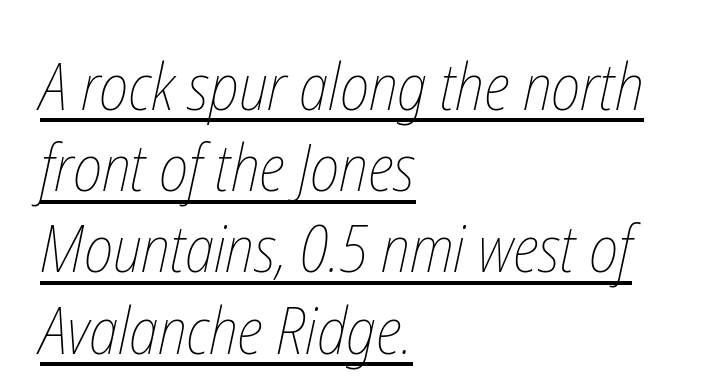
The image shows 65 px thin, condensed type; set left-aligned, normal line spacing (1.25x), normal letter spacing, underlined; low stroke contrast and a medium x-height.
